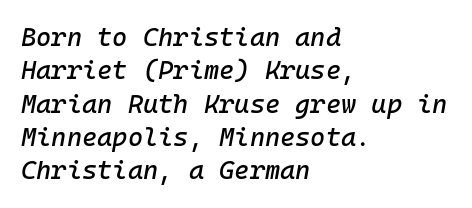
{"italic": "yes", "lean": "right", "slant_degrees": 10, "underline": "no", "align": "left", "line_spacing": "normal", "line_spacing_ratio": 1.28, "letter_spacing": "normal", "letter_spacing_em": 0.0, "glyph_px": 26}
